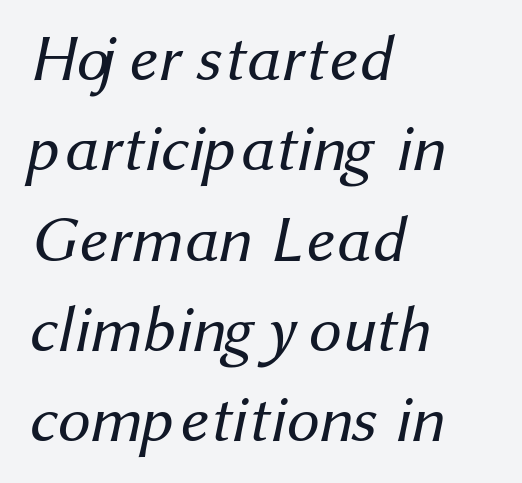
The image shows 65 px regular-weight sans-serif type; set left-aligned, normal line spacing (1.39x), normal letter spacing, not underlined; medium stroke contrast and a medium x-height.
